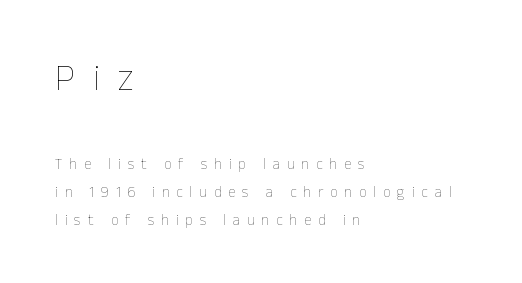
{"italic": "no", "bold": "no", "weight": "thin", "width": "normal", "stroke_contrast": "low", "x_height": "medium", "monospaced": "no", "underline": "no", "align": "left", "line_spacing_ratio": 1.84, "letter_spacing": "wide", "letter_spacing_em": 0.46, "larger_block": "first", "size_ratio": 2.53, "glyph_px": 38}
